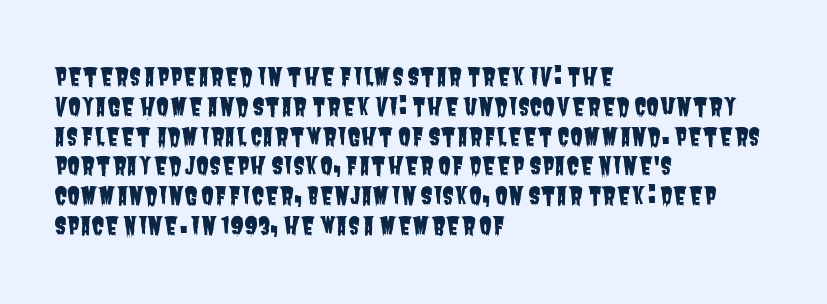
Typeset ragged right — the left edge is the straight one. The glyphs are unaccompanied by any horizontal stroke below them. The gaps between neighbouring characters are ordinary and unremarkable.
